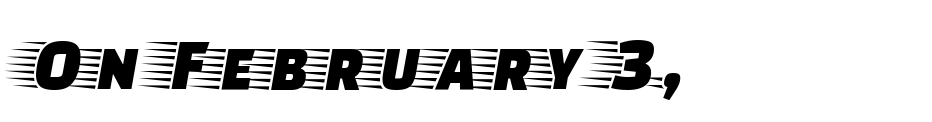
Q: Is the text italic (slanted)? A: Yes.
Q: Is the typeface a serif or a sans-serif typeface? A: Serif.
Q: Is the text underlined? A: No.
Q: How is the paragraph aligned? A: Left-aligned.
Q: Is the spacing between letters normal or unusually wide? A: Normal.
Q: Width (condensed, normal, or wide)? A: Wide.
Q: Stroke contrast? A: Low.
Q: x-height? A: Large.
Q: Monospaced? A: No.
